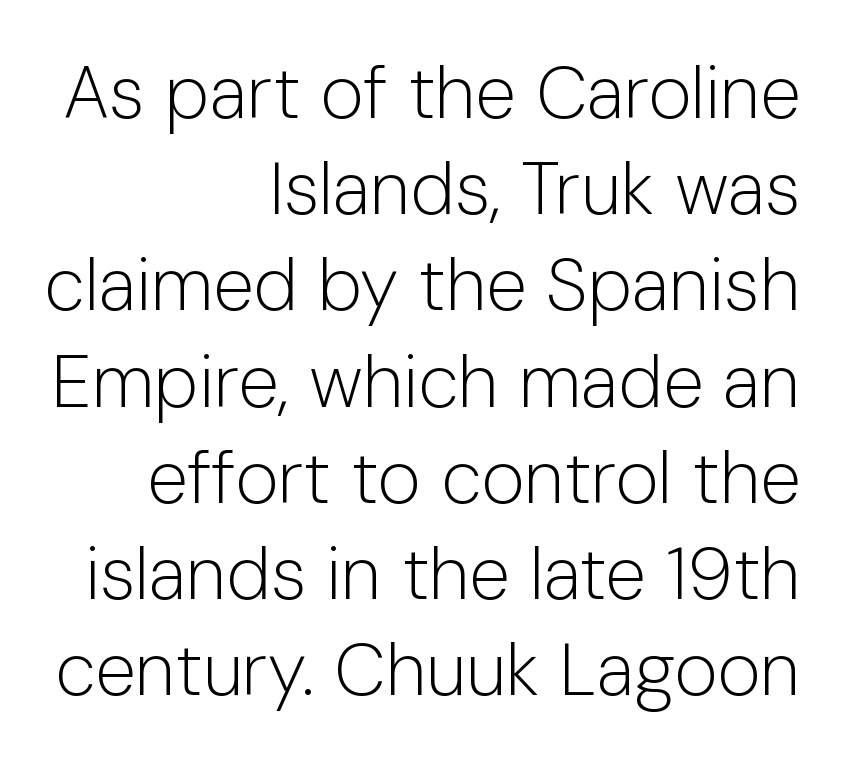
Q: Is the text bold? A: No.
Q: Is the text italic (slanted)? A: No, it is upright.
Q: Is the typeface a serif or a sans-serif typeface? A: Sans-serif.
Q: Is the text underlined? A: No.
Q: How is the paragraph aligned? A: Right-aligned.
Q: Is the spacing between letters normal or unusually wide? A: Normal.
Q: Is the spacing between lines tight, normal or loose? A: Normal.
Q: Width (condensed, normal, or wide)? A: Normal.
Q: Stroke contrast? A: Low.
Q: x-height? A: Medium.
Q: Monospaced? A: No.
